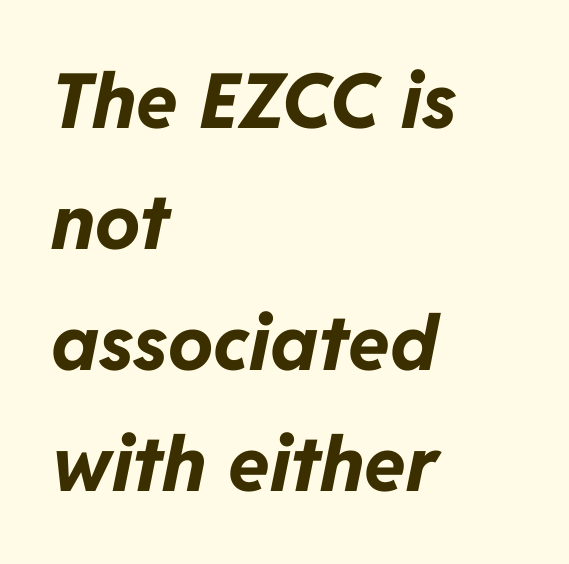
The image shows 76 px bold type, italic (leaning right); set left-aligned, normal line spacing (1.59x), normal letter spacing, not underlined; low stroke contrast and a medium x-height.
